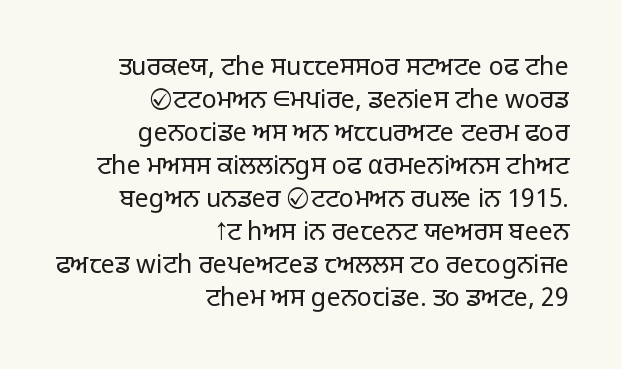
{"italic": "no", "bold": "no", "underline": "no", "align": "right", "line_spacing": "normal", "line_spacing_ratio": 1.32, "letter_spacing": "normal", "letter_spacing_em": 0.0, "glyph_px": 25}
